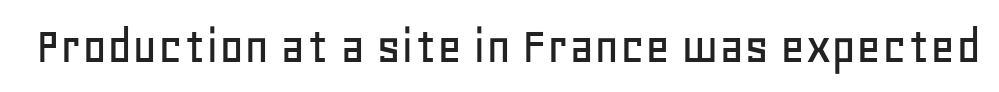
{"serif": "no", "italic": "no", "width": "normal", "stroke_contrast": "low", "x_height": "large", "monospaced": "no", "underline": "no", "letter_spacing": "normal", "letter_spacing_em": 0.0, "glyph_px": 54}
